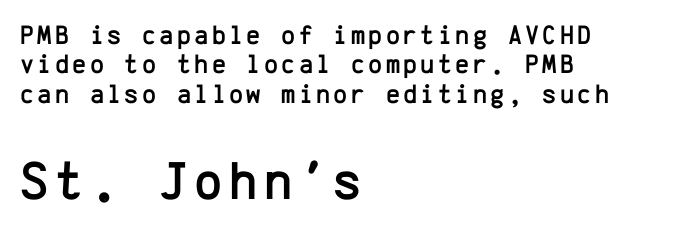
{"serif": "no", "italic": "no", "width": "normal", "stroke_contrast": "low", "x_height": "medium", "monospaced": "yes", "underline": "no", "align": "left", "line_spacing": "tight", "line_spacing_ratio": 1.09, "larger_block": "second", "size_ratio": 2.0, "glyph_px": 54}
